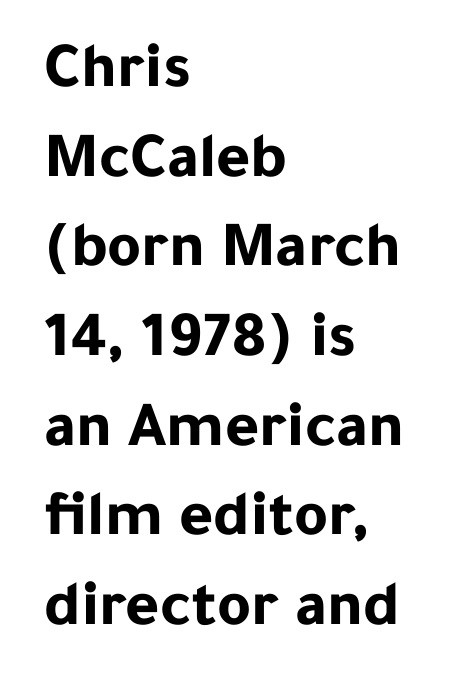
The image shows 65 px bold sans-serif type, upright; set left-aligned, normal line spacing (1.38x), normal letter spacing, not underlined; low stroke contrast and a medium x-height.
